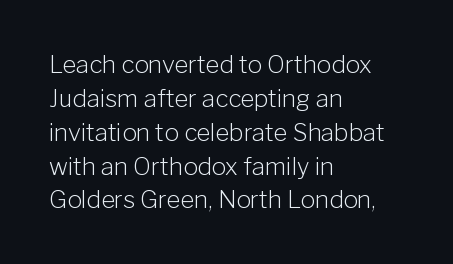
Decoration check: the copy has no underline. Teacher's note: observe the even left margin — that is flush-left alignment. Interline gaps are of average width in this sample. No chunkiness to these letters — they're not bold. These lines were composed using upright roman letters.
